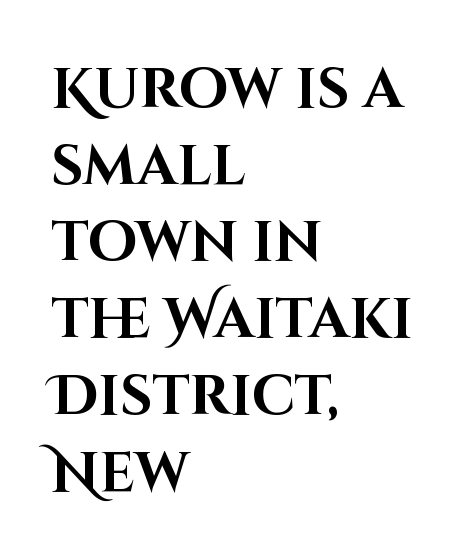
You could not count columns in this text — the font is proportionally spaced. Vertical spacing — default. Typographic density is high because the face is bold. The tracking reads as untouched default to a designer's eye. These lines were composed using upright roman letters. A clean baseline with only descenders dipping below it.
